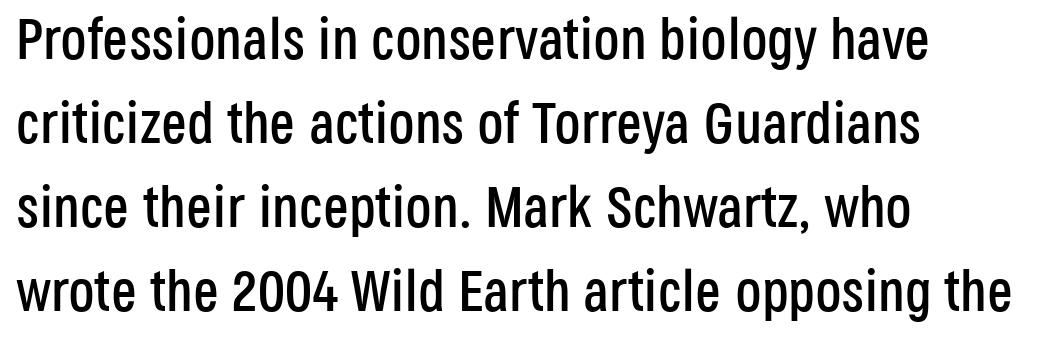
{"serif": "no", "italic": "no", "width": "condensed", "stroke_contrast": "low", "x_height": "large", "monospaced": "no", "underline": "no", "align": "left", "line_spacing": "normal", "line_spacing_ratio": 1.45, "letter_spacing": "normal", "letter_spacing_em": 0.0, "glyph_px": 58}
